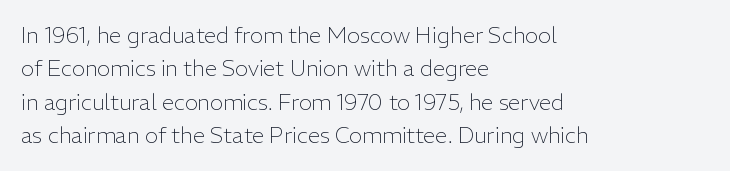
Q: Is the text bold? A: No.
Q: Is the text italic (slanted)? A: No, it is upright.
Q: Is the text underlined? A: No.
Q: How is the paragraph aligned? A: Left-aligned.
Q: Is the spacing between letters normal or unusually wide? A: Normal.
Q: Is the spacing between lines tight, normal or loose? A: Normal.
